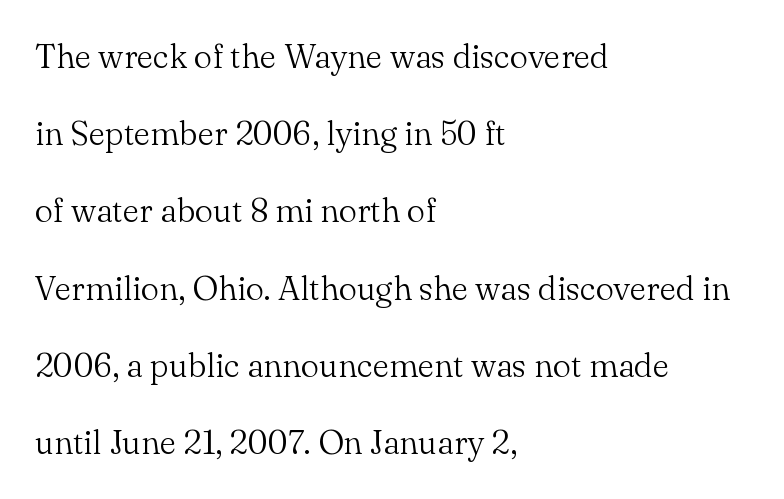
{"serif": "yes", "italic": "no", "bold": "no", "weight": "light", "width": "normal", "stroke_contrast": "medium", "x_height": "small", "monospaced": "no", "underline": "no", "align": "left", "line_spacing": "loose", "line_spacing_ratio": 2.34, "letter_spacing": "normal", "letter_spacing_em": 0.0, "glyph_px": 33}
